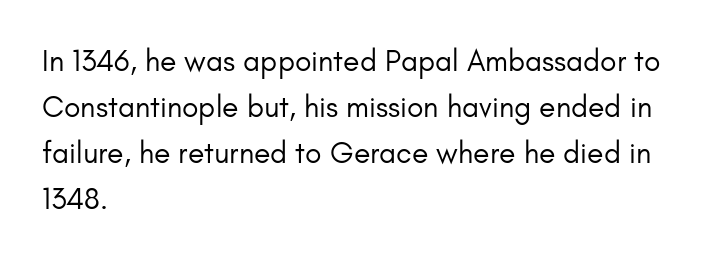
Q: Is the text bold? A: No.
Q: Is the text italic (slanted)? A: No, it is upright.
Q: Is the typeface a serif or a sans-serif typeface? A: Sans-serif.
Q: Is the text underlined? A: No.
Q: How is the paragraph aligned? A: Left-aligned.
Q: Is the spacing between letters normal or unusually wide? A: Normal.
Q: Is the spacing between lines tight, normal or loose? A: Normal.
Q: Width (condensed, normal, or wide)? A: Normal.
Q: Stroke contrast? A: Low.
Q: x-height? A: Small.
Q: Monospaced? A: No.
